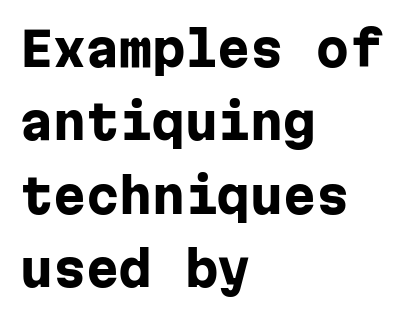
{"serif": "no", "italic": "no", "bold": "yes", "weight": "heavy", "width": "normal", "stroke_contrast": "low", "x_height": "medium", "monospaced": "yes", "underline": "no", "align": "left", "line_spacing": "normal", "line_spacing_ratio": 1.56, "letter_spacing": "normal", "letter_spacing_em": 0.0, "glyph_px": 47}
